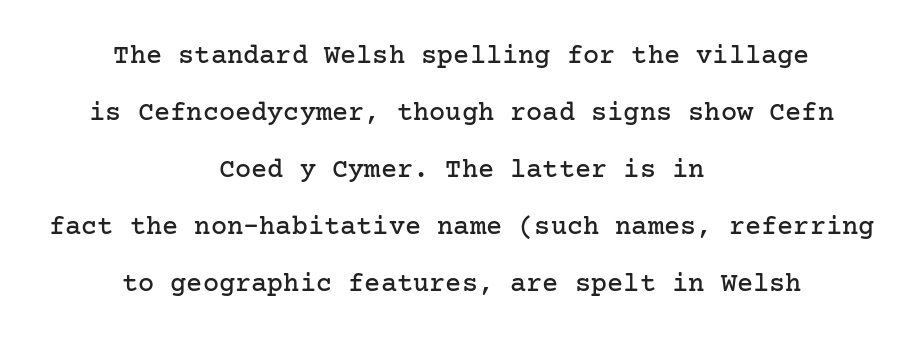
If you folded the block vertically in half, each line would mirror itself in length. The specimen omits any rule beneath the text block's lines. Compared with typical body copy, the letter spacing here is the same. Horizontal bands of white between lines are thick stripes.
